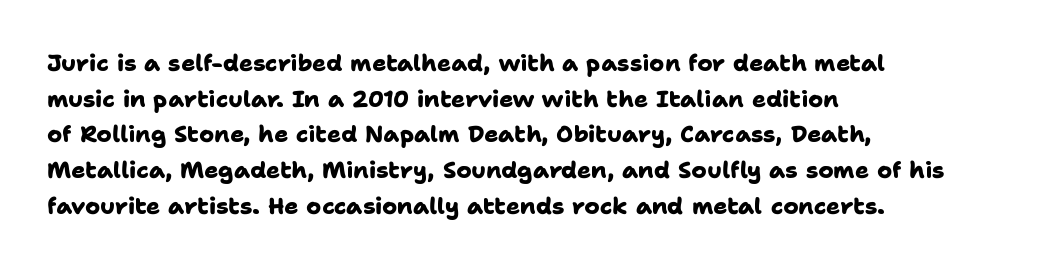
The image shows 23 px bold type; set left-aligned, normal line spacing (1.55x), normal letter spacing, not underlined.
